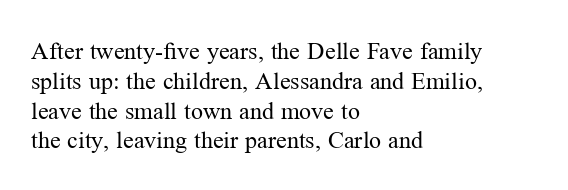
{"italic": "no", "bold": "no", "underline": "no", "align": "left", "line_spacing_ratio": 1.24, "letter_spacing": "normal", "letter_spacing_em": 0.0, "glyph_px": 24}
